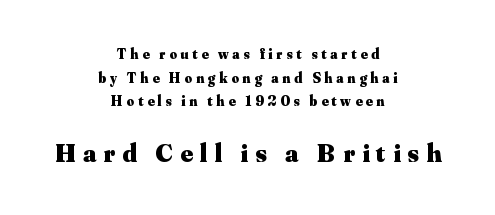
The image shows 26 px bold type, upright; set centered, normal line spacing (1.68x), unusually wide letter spacing (+0.28 em), not underlined; the second (bottom) block is 1.86x larger.
